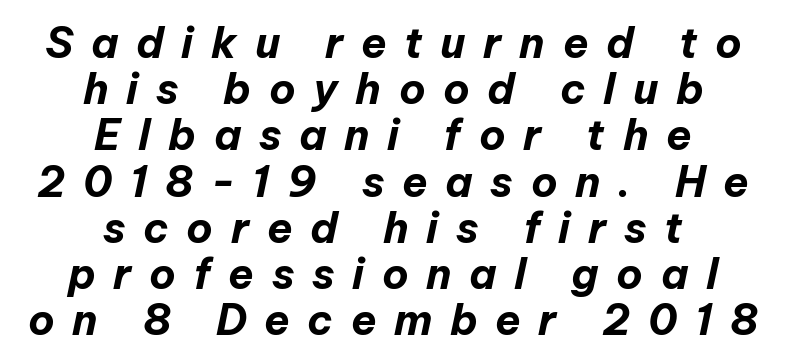
Q: Is the text bold? A: Yes.
Q: Is the text italic (slanted)? A: Yes, it leans right by about 12 degrees.
Q: Is the text underlined? A: No.
Q: How is the paragraph aligned? A: Centered.
Q: Is the spacing between letters normal or unusually wide? A: Unusually wide.
Q: Is the spacing between lines tight, normal or loose? A: Tight.
Q: Width (condensed, normal, or wide)? A: Normal.
Q: Stroke contrast? A: Low.
Q: x-height? A: Medium.
Q: Monospaced? A: No.
